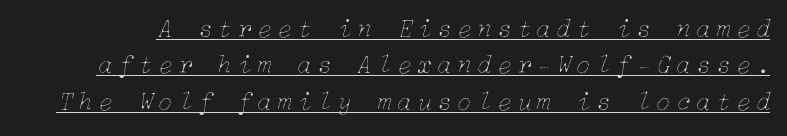
{"italic": "yes", "lean": "right", "slant_degrees": 15, "bold": "no", "underline": "yes", "line_spacing": "normal", "line_spacing_ratio": 1.4, "letter_spacing": "wide", "letter_spacing_em": 0.22, "glyph_px": 26}
